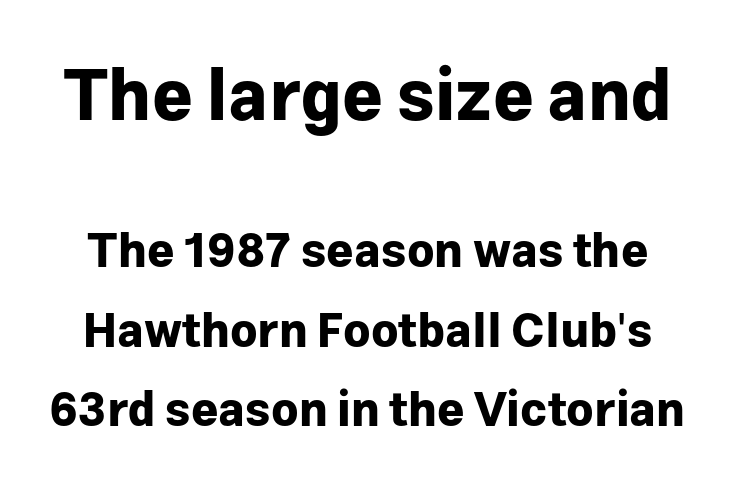
Students, this is bold: see how much ink each stroke carries. The face used here is a sans, in the tradition of grotesques and geometrics. The upper block of text is set noticeably larger than the block beneath it. Observe the ordinary spacing: letters are neighbours, not strangers. Quick note: interline space is typical. The rendering uses natural spacing where letterforms have individual widths.
